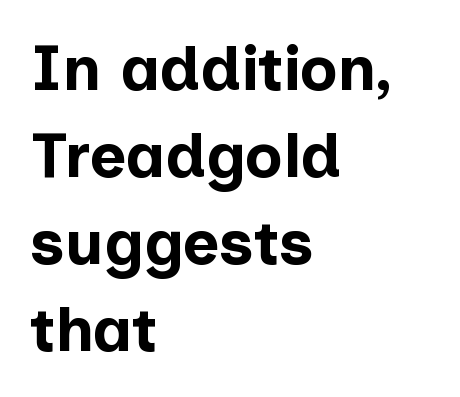
These lines were composed using upright roman letters. The designer went with a sans here, leaving each stem footless. Compared with typical paragraphs, the rows here are spaced about the same. You'd pick this weight for a headline — it's a proper bold. Each word holds together tightly as a unit, with standard inter-letter gaps.
